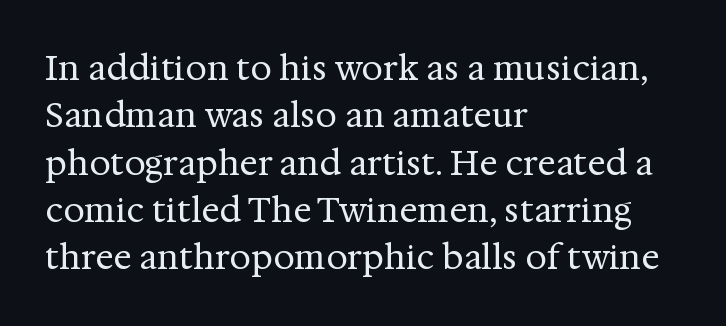
{"serif": "yes", "italic": "no", "bold": "no", "weight": "regular", "width": "normal", "stroke_contrast": "medium", "x_height": "medium", "monospaced": "no", "underline": "no", "align": "left", "line_spacing": "normal", "line_spacing_ratio": 1.39, "letter_spacing": "normal", "letter_spacing_em": 0.0, "glyph_px": 34}
